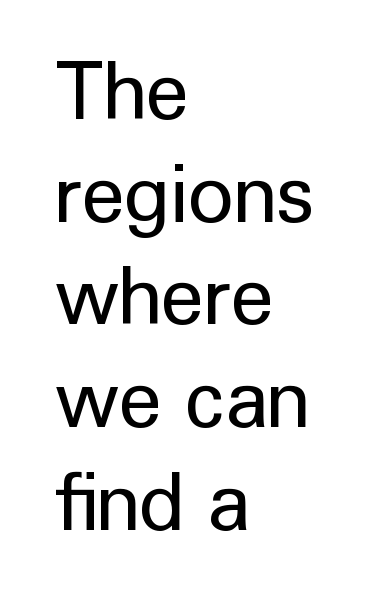
The passage shown stacks its lines at a standard gap. The gap between lines stays unmarked. In terms of letterspacing, this is plain default setting. Where is the straight margin? On the left. Quick note: not italic, upright. The text was rendered using a sans face with plain stroke endings.
